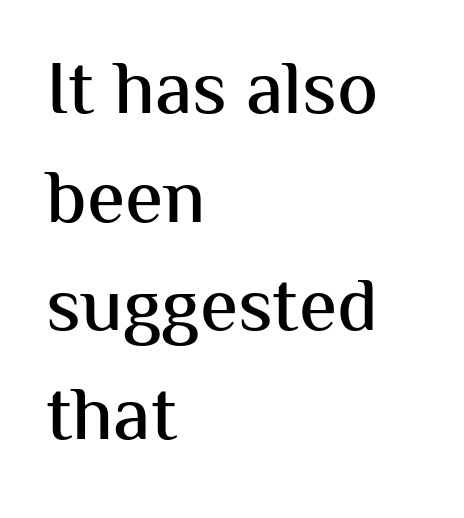
{"serif": "no", "italic": "no", "width": "normal", "stroke_contrast": "medium", "x_height": "medium", "monospaced": "no", "underline": "no", "align": "left", "line_spacing": "normal", "line_spacing_ratio": 1.41, "letter_spacing": "normal", "letter_spacing_em": 0.0, "glyph_px": 77}
